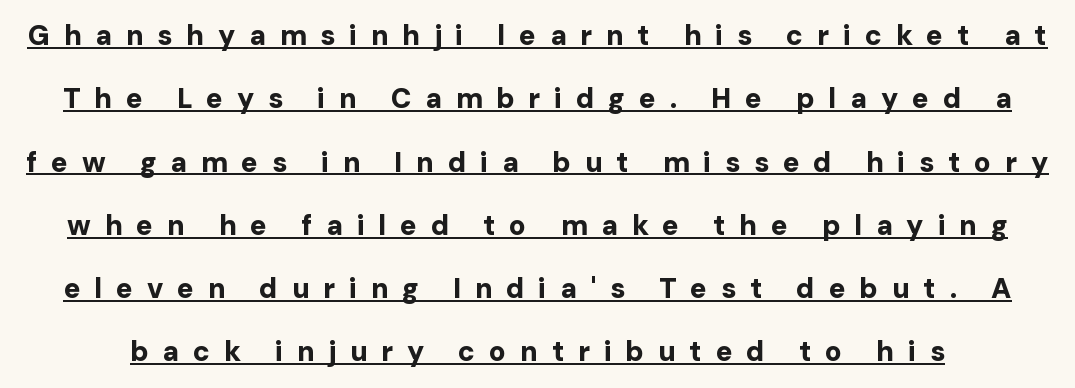
The image shows 28 px bold sans-serif type, upright; set loose line spacing (2.26x), unusually wide letter spacing (+0.49 em), underlined; low stroke contrast and a medium x-height.
